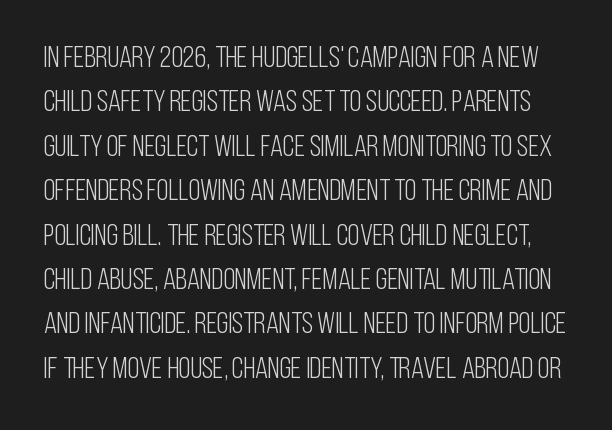
Q: Is the text bold? A: No.
Q: Is the text italic (slanted)? A: No, it is upright.
Q: Is the typeface a serif or a sans-serif typeface? A: Sans-serif.
Q: Is the text underlined? A: No.
Q: Is the spacing between letters normal or unusually wide? A: Normal.
Q: Is the spacing between lines tight, normal or loose? A: Normal.
Q: Width (condensed, normal, or wide)? A: Condensed.
Q: Stroke contrast? A: Low.
Q: x-height? A: Large.
Q: Monospaced? A: No.
